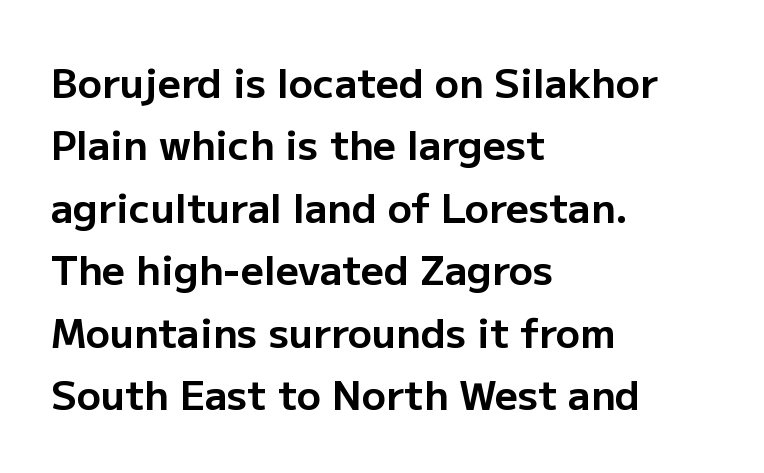
{"serif": "no", "italic": "no", "bold": "yes", "weight": "bold", "width": "normal", "stroke_contrast": "low", "x_height": "medium", "monospaced": "no", "underline": "no", "align": "left", "line_spacing": "normal", "line_spacing_ratio": 1.56, "letter_spacing": "normal", "letter_spacing_em": 0.0, "glyph_px": 40}
